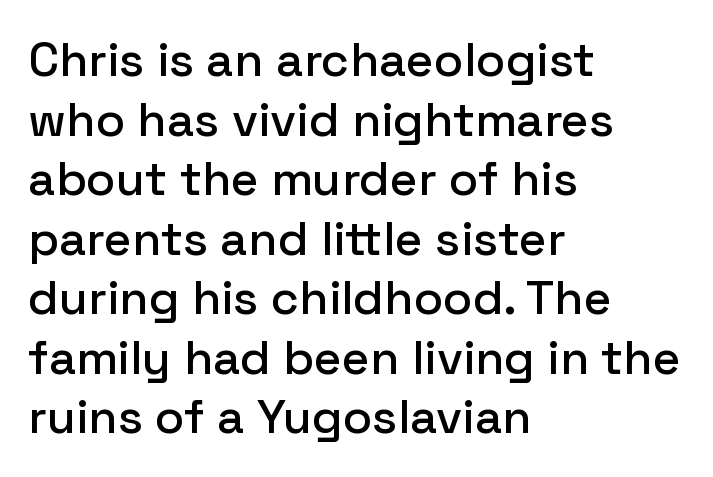
This rendering features lettering with no underline. Italic? Not at all — the glyphs are vertical. You could not count columns in this text — the font is proportionally spaced. The lines are quadded left. In terms of letterform style, serifs are entirely absent. Tracking value appears to be zero — textbook default spacing.
